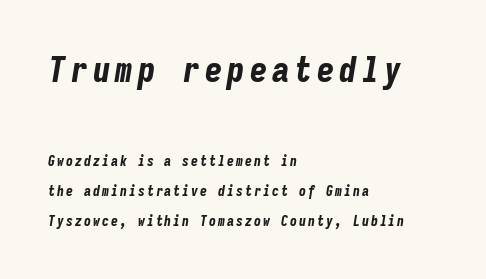
Q: Is the text bold? A: Yes.
Q: Is the text italic (slanted)? A: Yes, it leans right by about 9 degrees.
Q: Is the text underlined? A: No.
Q: How is the paragraph aligned? A: Left-aligned.
Q: Is the spacing between lines tight, normal or loose? A: Loose.
Q: Which block of text is set in a larger size, the first (top) or the second (bottom)? A: The first (top) one.
Q: Width (condensed, normal, or wide)? A: Condensed.
Q: Stroke contrast? A: Low.
Q: x-height? A: Medium.
Q: Monospaced? A: Yes.
